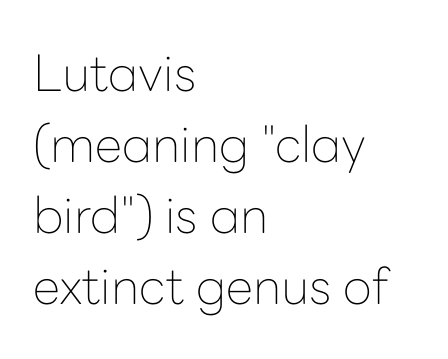
{"serif": "no", "italic": "no", "bold": "no", "weight": "thin", "width": "normal", "stroke_contrast": "low", "x_height": "medium", "monospaced": "no", "underline": "no", "align": "left", "line_spacing": "normal", "line_spacing_ratio": 1.42, "letter_spacing": "normal", "letter_spacing_em": 0.0, "glyph_px": 50}
